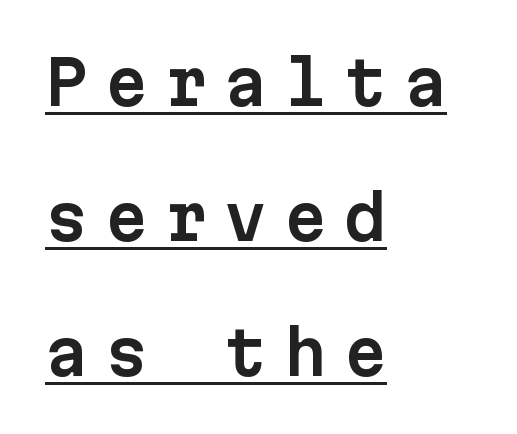
Does the leading feel generous? Absolutely, it's lavish. The letters carry no serifs — their stems end cleanly without finishing strokes. Is the block centered? No — it sits flush against the left margin. Glyph-to-glyph distance is far greater than everyday printed text. The specimen reads as upright at a glance.
